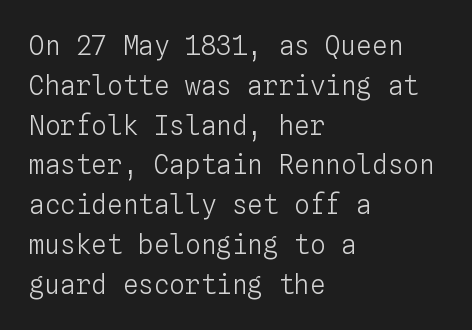
Q: Is the text bold? A: No.
Q: Is the text italic (slanted)? A: No, it is upright.
Q: Is the text underlined? A: No.
Q: How is the paragraph aligned? A: Left-aligned.
Q: Is the spacing between letters normal or unusually wide? A: Normal.
Q: Is the spacing between lines tight, normal or loose? A: Normal.
